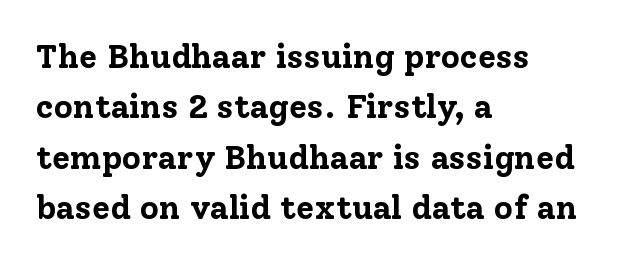
Beneath every word, the page is bare. Examine the stroke ends and you'll spot serifs. The rendering uses natural spacing where letterforms have individual widths. The tracking reads as untouched default to a designer's eye. Its strokes are broad and dark, the hallmark of bold type.
